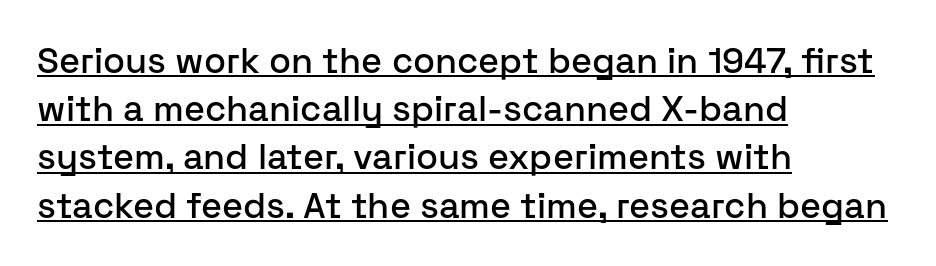
Q: Is the text italic (slanted)? A: No, it is upright.
Q: Is the typeface a serif or a sans-serif typeface? A: Sans-serif.
Q: Is the text underlined? A: Yes.
Q: How is the paragraph aligned? A: Left-aligned.
Q: Is the spacing between letters normal or unusually wide? A: Normal.
Q: Is the spacing between lines tight, normal or loose? A: Normal.
Q: Width (condensed, normal, or wide)? A: Normal.
Q: Stroke contrast? A: Low.
Q: x-height? A: Medium.
Q: Monospaced? A: No.
